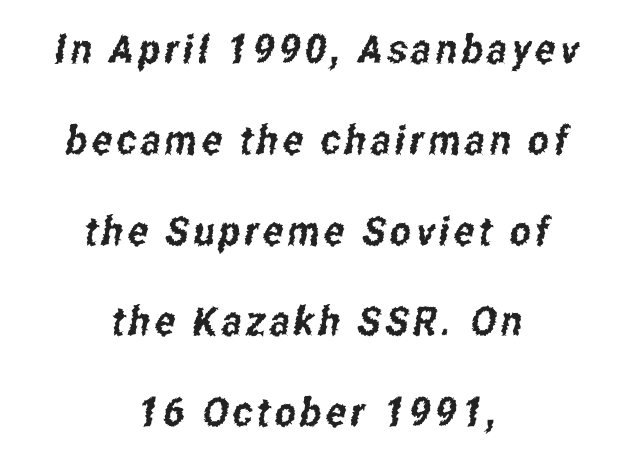
{"serif": "no", "width": "condensed", "stroke_contrast": "low", "x_height": "medium", "monospaced": "no", "underline": "no", "align": "center", "line_spacing": "loose", "line_spacing_ratio": 2.27, "glyph_px": 40}
